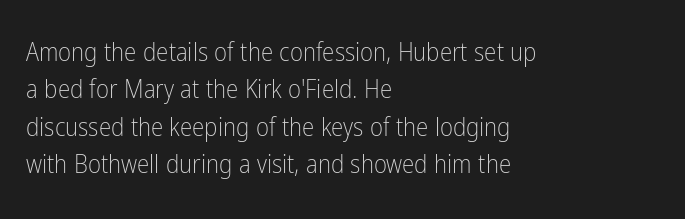
In CSS terms this would be text-align: left. Descenders are the only things crossing below the line. One glance says typical: line gaps are just what's usual. This is the regular roman posture of the typeface.
